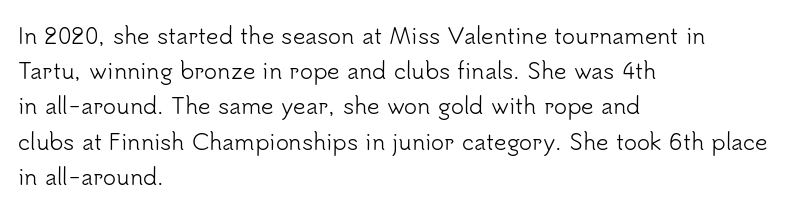
{"italic": "no", "bold": "no", "underline": "no", "align": "left", "line_spacing": "normal", "line_spacing_ratio": 1.6, "letter_spacing": "normal", "letter_spacing_em": 0.0, "glyph_px": 22}
